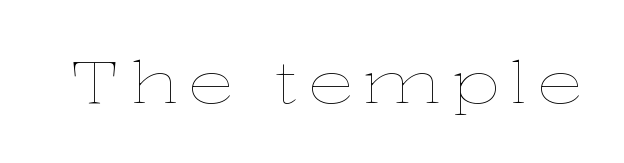
Q: Is the text bold? A: No.
Q: Is the text italic (slanted)? A: No, it is upright.
Q: Is the text underlined? A: No.
Q: Width (condensed, normal, or wide)? A: Wide.
Q: Stroke contrast? A: Low.
Q: x-height? A: Medium.
Q: Monospaced? A: No.
